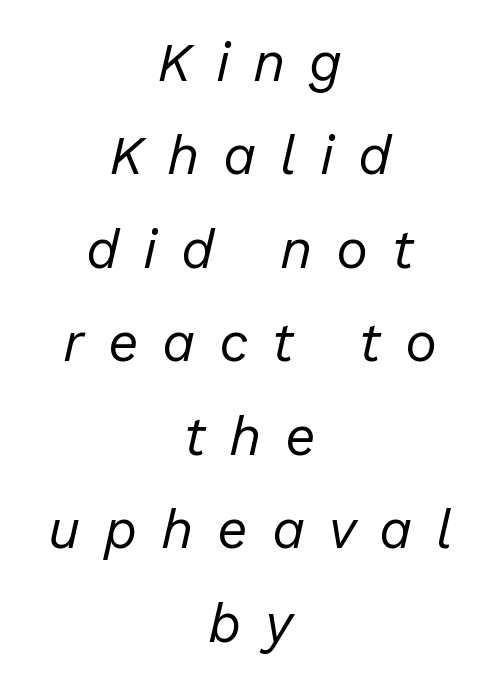
The image shows 54 px regular-weight type, italic (leaning right); set centered, line spacing 1.73x, unusually wide letter spacing (+0.44 em), not underlined; low stroke contrast and a medium x-height.
